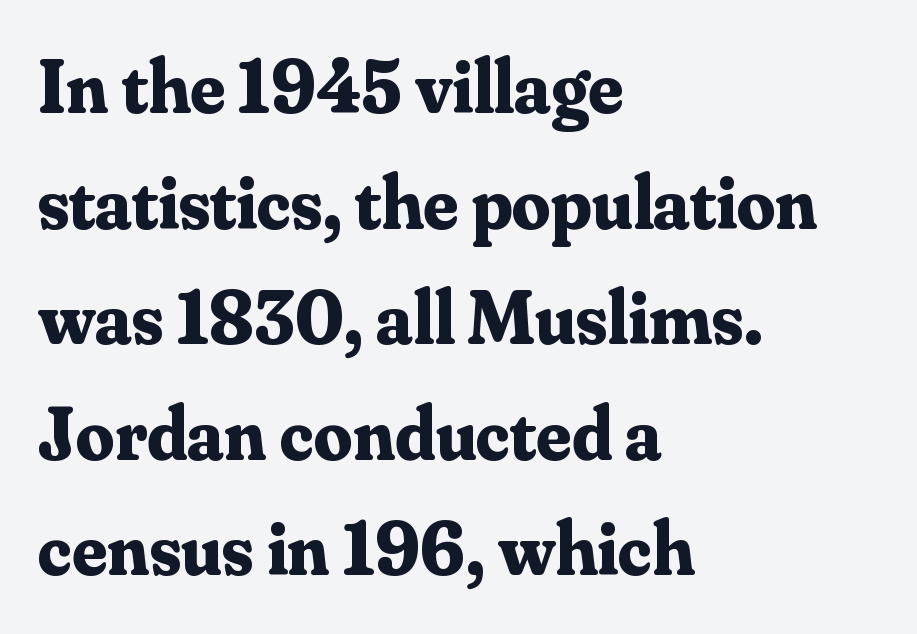
Is this a sans? No — the strokes have serifs. Teacher's note: observe the even left margin — that is flush-left alignment. Is this a fixed-width face? No — the glyphs have proportional, varying widths. This is the regular roman posture of the typeface. Characters follow at the spacing the type designer built in. The passage shown stacks its lines at a standard gap.
